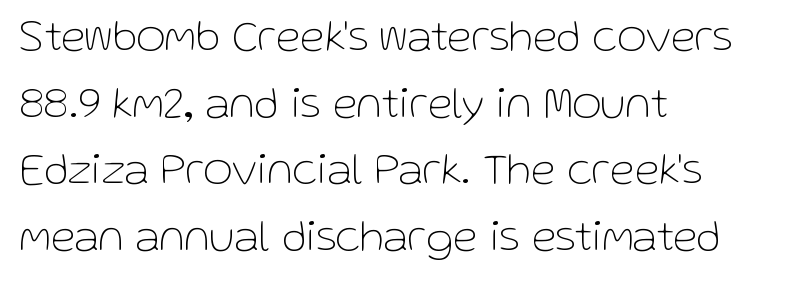
Q: Is the text bold? A: No.
Q: Is the text italic (slanted)? A: No, it is upright.
Q: Is the typeface a serif or a sans-serif typeface? A: Sans-serif.
Q: Is the text underlined? A: No.
Q: How is the paragraph aligned? A: Left-aligned.
Q: Is the spacing between letters normal or unusually wide? A: Normal.
Q: Is the spacing between lines tight, normal or loose? A: Normal.
Q: Width (condensed, normal, or wide)? A: Normal.
Q: Stroke contrast? A: Low.
Q: x-height? A: Medium.
Q: Monospaced? A: No.
